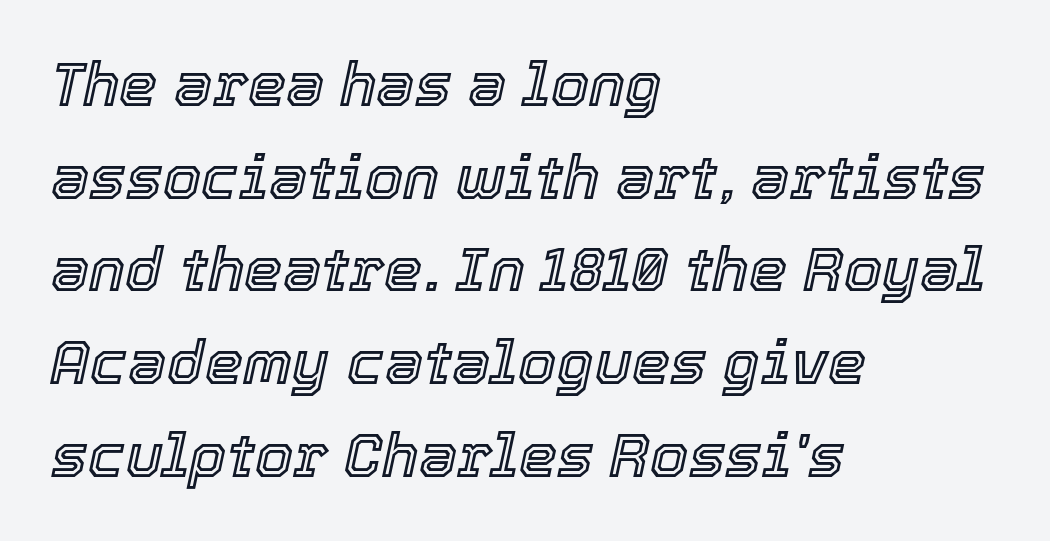
Q: Is the text italic (slanted)? A: Yes, it leans right by about 12 degrees.
Q: Is the text underlined? A: No.
Q: How is the paragraph aligned? A: Left-aligned.
Q: Is the spacing between letters normal or unusually wide? A: Normal.
Q: Is the spacing between lines tight, normal or loose? A: Normal.
Q: Width (condensed, normal, or wide)? A: Normal.
Q: x-height? A: Medium.
Q: Monospaced? A: No.
